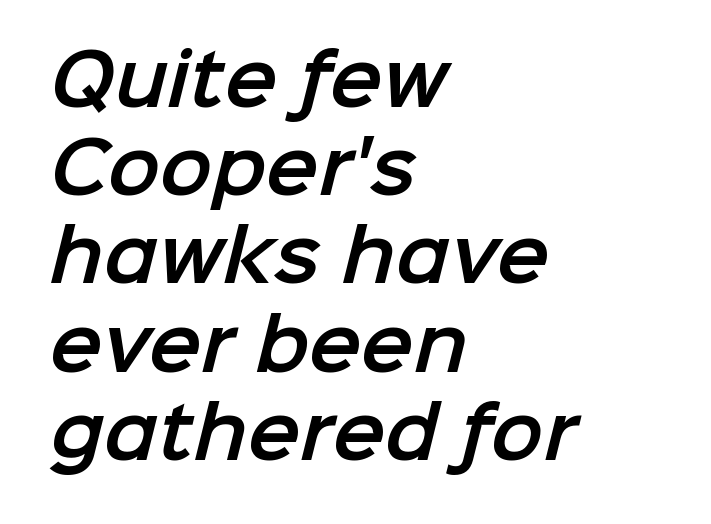
The image shows 70 px sans-serif type; set left-aligned, normal line spacing (1.26x), normal letter spacing, not underlined; low stroke contrast and a medium x-height.
